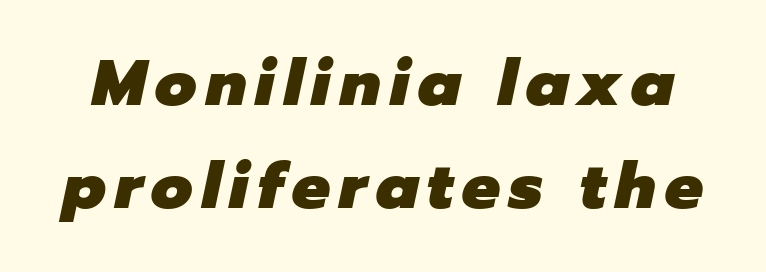
{"italic": "yes", "lean": "right", "slant_degrees": 12, "bold": "yes", "weight": "heavy", "width": "normal", "stroke_contrast": "low", "x_height": "medium", "monospaced": "no", "underline": "no", "line_spacing": "normal", "line_spacing_ratio": 1.61, "glyph_px": 64}
